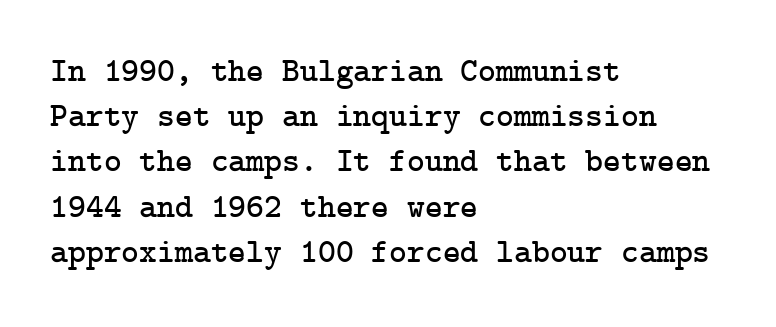
Q: Is the text italic (slanted)? A: No, it is upright.
Q: Is the typeface a serif or a sans-serif typeface? A: Serif.
Q: Is the text underlined? A: No.
Q: How is the paragraph aligned? A: Left-aligned.
Q: Is the spacing between letters normal or unusually wide? A: Normal.
Q: Is the spacing between lines tight, normal or loose? A: Normal.
Q: Width (condensed, normal, or wide)? A: Normal.
Q: Stroke contrast? A: Low.
Q: x-height? A: Medium.
